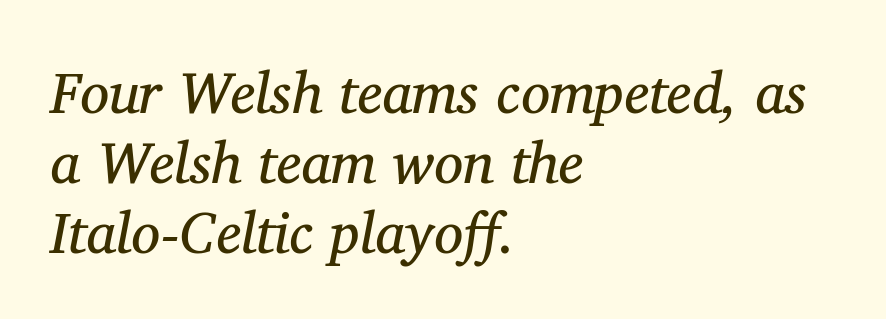
The designer went with a serif here, giving each stem small feet. The text carries the slant typical of an italic or oblique font. Do the characters align in a grid? No, the font is proportional. Weight class: somewhere from thin through regular.
